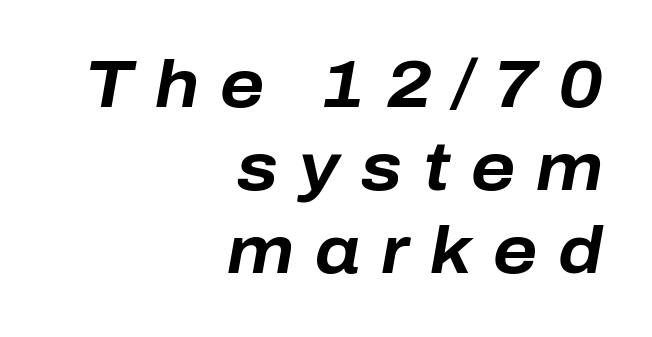
{"italic": "yes", "lean": "right", "slant_degrees": 10, "bold": "yes", "weight": "bold", "width": "normal", "stroke_contrast": "low", "x_height": "medium", "monospaced": "no", "underline": "no", "align": "right", "line_spacing": "normal", "line_spacing_ratio": 1.26, "letter_spacing": "wide", "letter_spacing_em": 0.32, "glyph_px": 66}
